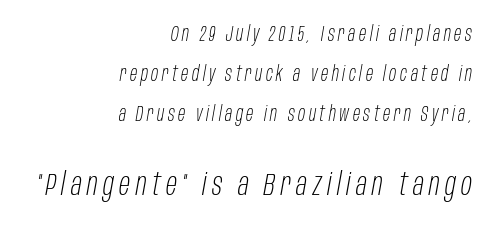
{"italic": "yes", "lean": "right", "slant_degrees": 10, "bold": "no", "weight": "light", "width": "condensed", "stroke_contrast": "low", "x_height": "large", "monospaced": "no", "underline": "no", "align": "right", "line_spacing": "loose", "line_spacing_ratio": 1.9, "larger_block": "second", "size_ratio": 1.52, "glyph_px": 32}
